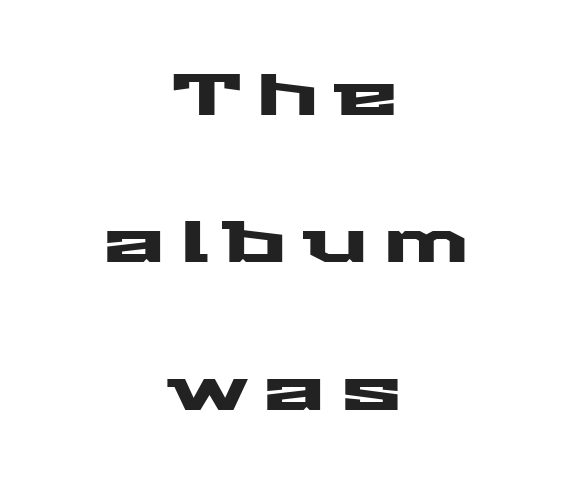
Leftover space on each line is divided equally before and after the words. Inter-character spacing is expanded well beyond the font's built-in metrics. Quick note: interline space is abundant. Nothing sits at the stroke ends, so this counts as sans-serif. Clear beneath every line of the passage. The letters stand upright; this is a roman face.
